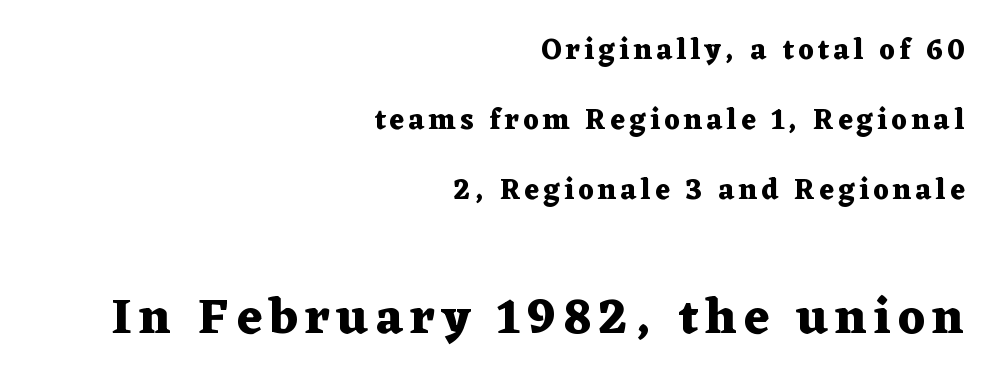
The image shows 50 px heavy, wide serif type, upright; set right-aligned, loose line spacing (2.41x), not underlined; the second (bottom) block is 1.72x larger; medium stroke contrast and a medium x-height.
